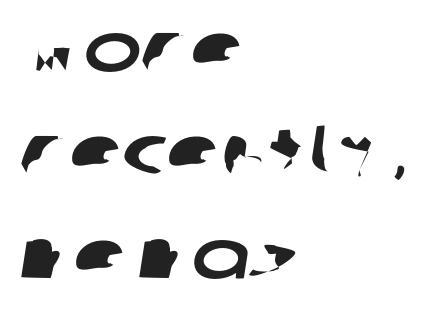
A clean baseline with only descenders dipping below it. A student would call this left alignment; a typographer would say flush left, rag right. These lines keep a tight, regular rhythm from letter to letter. Each letter keeps its own natural width here, so spacing adapts to shape. No feet cap the strokes, marking this as sans-serif type.
